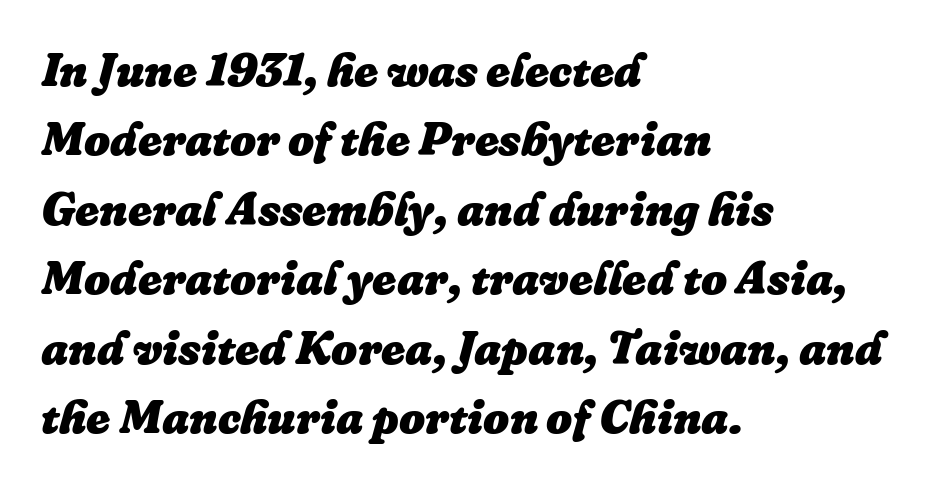
Q: Is the text bold? A: Yes.
Q: Is the text italic (slanted)? A: Yes, it leans right by about 16 degrees.
Q: Is the text underlined? A: No.
Q: How is the paragraph aligned? A: Left-aligned.
Q: Is the spacing between letters normal or unusually wide? A: Normal.
Q: Is the spacing between lines tight, normal or loose? A: Normal.
Q: Width (condensed, normal, or wide)? A: Normal.
Q: Stroke contrast? A: Low.
Q: x-height? A: Medium.
Q: Monospaced? A: No.
